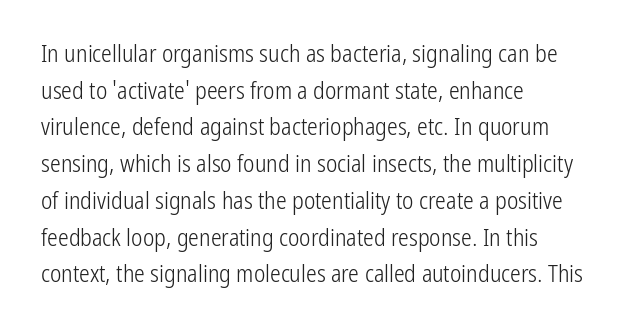
{"italic": "no", "bold": "no", "underline": "no", "align": "left", "line_spacing": "normal", "line_spacing_ratio": 1.53, "letter_spacing": "normal", "letter_spacing_em": 0.0, "glyph_px": 24}
